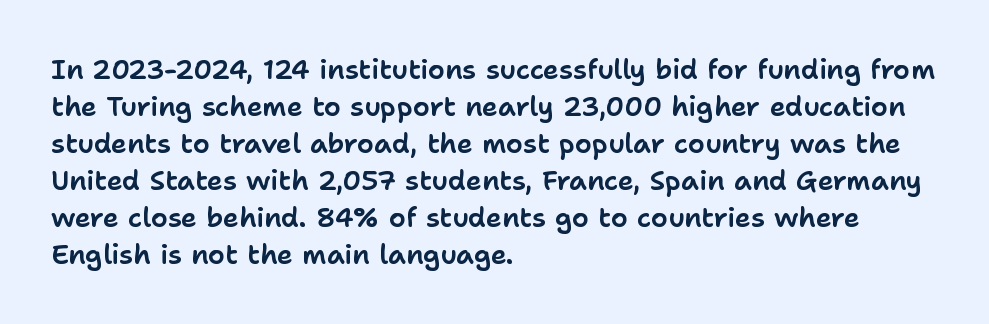
{"italic": "no", "underline": "no", "align": "left", "line_spacing": "normal", "line_spacing_ratio": 1.37, "letter_spacing": "normal", "letter_spacing_em": 0.0, "glyph_px": 27}
